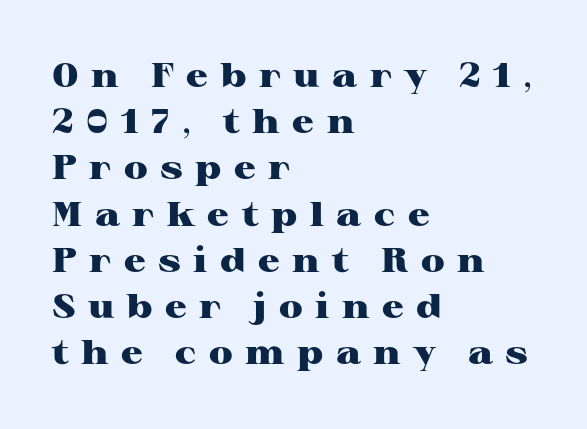
Q: Is the text bold? A: Yes.
Q: Is the text italic (slanted)? A: No, it is upright.
Q: Is the typeface a serif or a sans-serif typeface? A: Serif.
Q: Is the text underlined? A: No.
Q: How is the paragraph aligned? A: Left-aligned.
Q: Is the spacing between letters normal or unusually wide? A: Unusually wide.
Q: Is the spacing between lines tight, normal or loose? A: Normal.
Q: Width (condensed, normal, or wide)? A: Wide.
Q: Stroke contrast? A: High.
Q: x-height? A: Medium.
Q: Monospaced? A: No.
